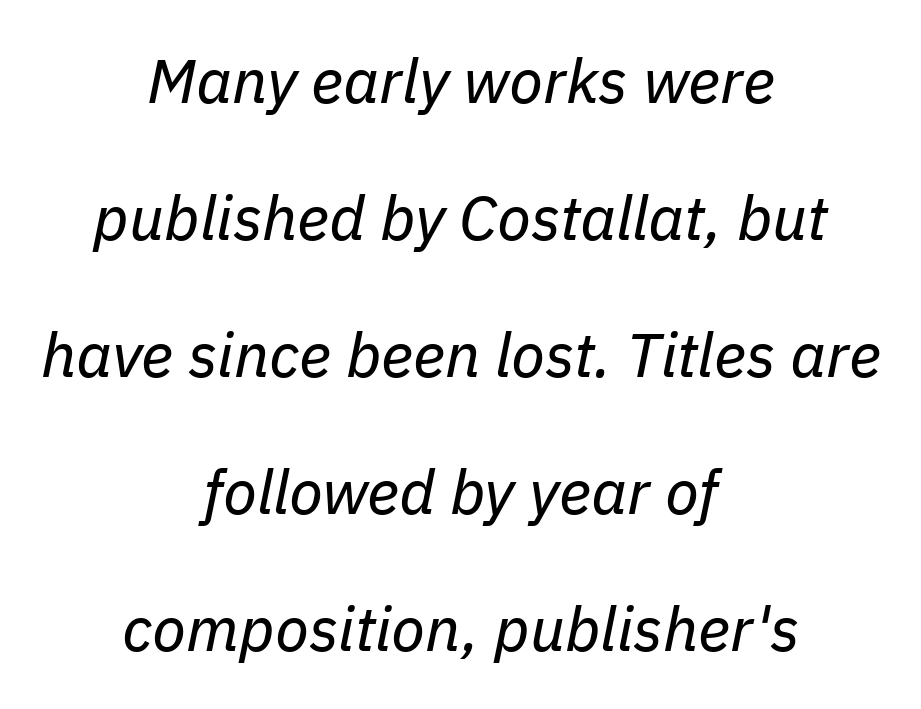
The image shows 62 px regular-weight type, italic (leaning right); set centered, loose line spacing (2.21x), normal letter spacing, not underlined; low stroke contrast and a medium x-height.
